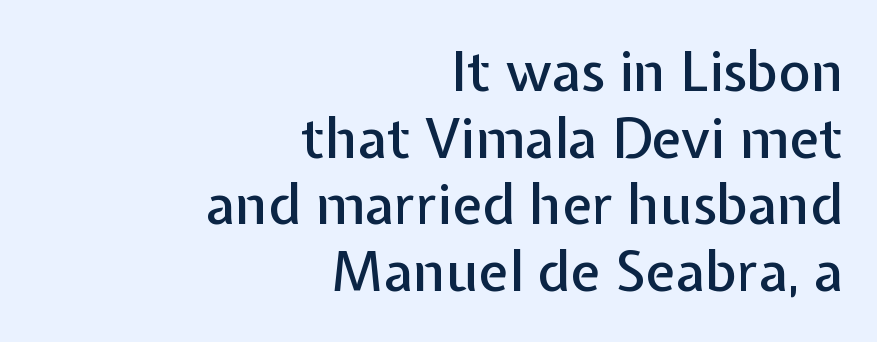
In terms of posture, this sample is upright. Font category for this specimen: sans-serif. Proportional: the letters do not fall into vertical columns. Alignment: flush right. Short note: letters normally spaced. The foot of each line stays bare and open.
